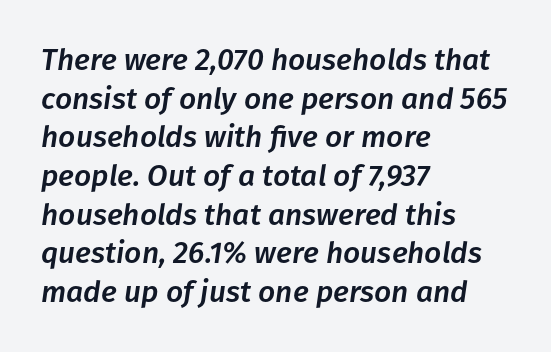
Looks like regular typesetting: each glyph gets only the width it needs. Notice how the stems are inclined rather than vertical — that's the hallmark of italics. The rag falls on the right side of this text block. Reading down the column, the eye jumps a familiar distance to each next line. In terms of letterspacing, this is plain default setting.
